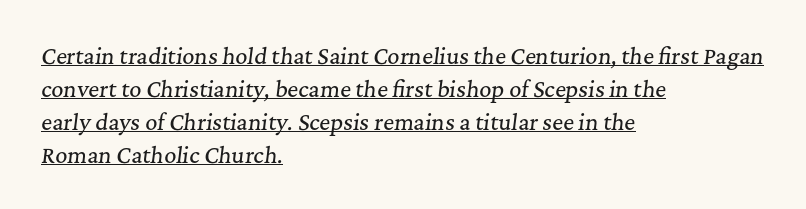
The letters sit at their default tracking, neither squeezed nor spread. The face used here appears with an underline applied. The lines are quadded left. You can tell it's italic because the verticals aren't actually vertical. Summary of vertical rhythm: regular, with standard interline spacing.
